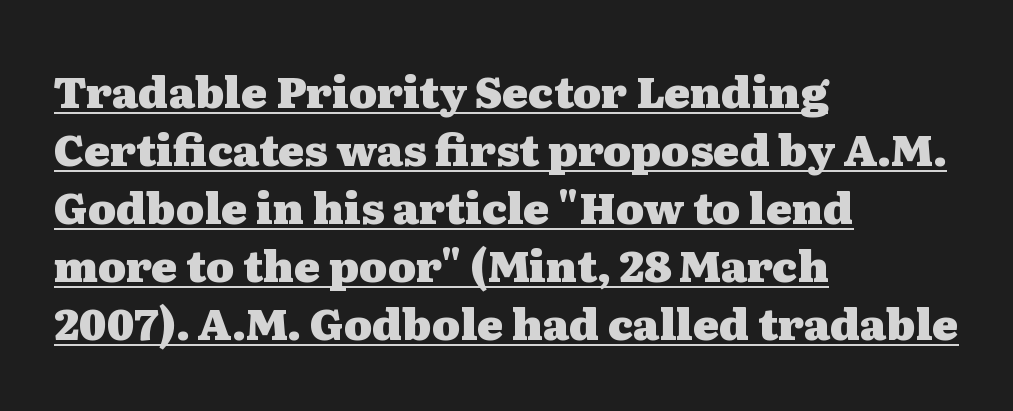
Examine the stroke ends and you'll spot serifs. Line beginnings align vertically; line endings do not. Looks like regular typesetting: each glyph gets only the width it needs. No extra tracking has been applied to these lines. The letters stand upright; this is a roman face.
